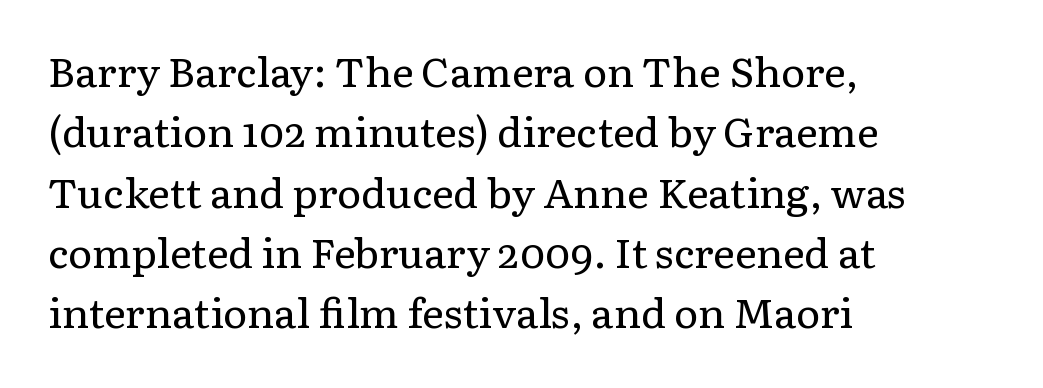
The image shows 41 px regular-weight serif type, upright; set left-aligned, normal line spacing (1.47x), normal letter spacing, not underlined; low stroke contrast and a medium x-height.
